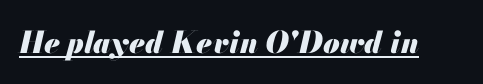
Strong, thick strokes mark this as bold type. Standard letterfit; no display-style spreading of the glyphs. Character widths vary here, with narrow letters taking less room than wide ones. Slant detected: the letters are inclined.
